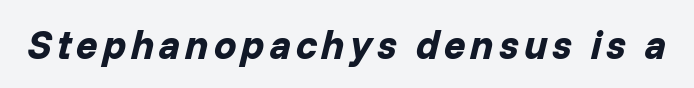
The image shows 40 px bold type, italic (leaning right); set not underlined; low stroke contrast and a medium x-height.
